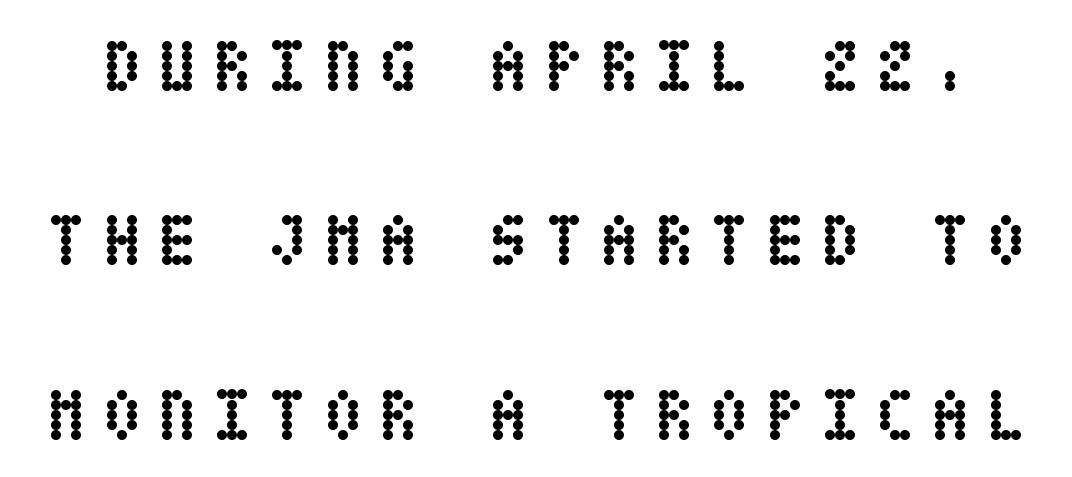
Type without underlining. Successive baselines arrive slowly, with a big drop between each. Set as a true bold cut, around the 700 mark. Every stem runs plumb, perpendicular to the baseline. Tracking here is generous; glyphs stand well apart from one another.
